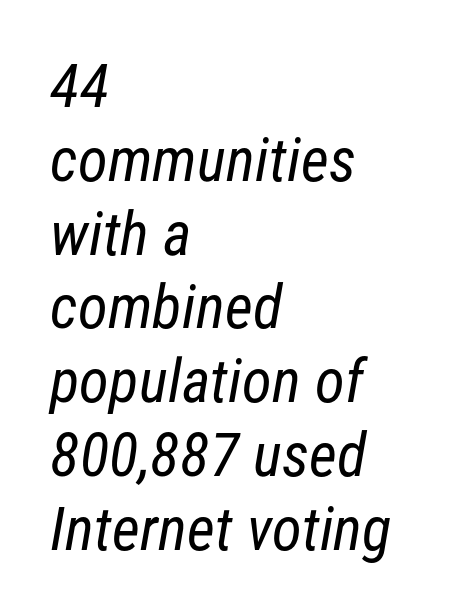
Is this a fixed-width face? No — the glyphs have proportional, varying widths. You can tell from the bare stems that sans-serif type was used. A bare baseline throughout the passage. Typeset ragged right — the left edge is the straight one.
